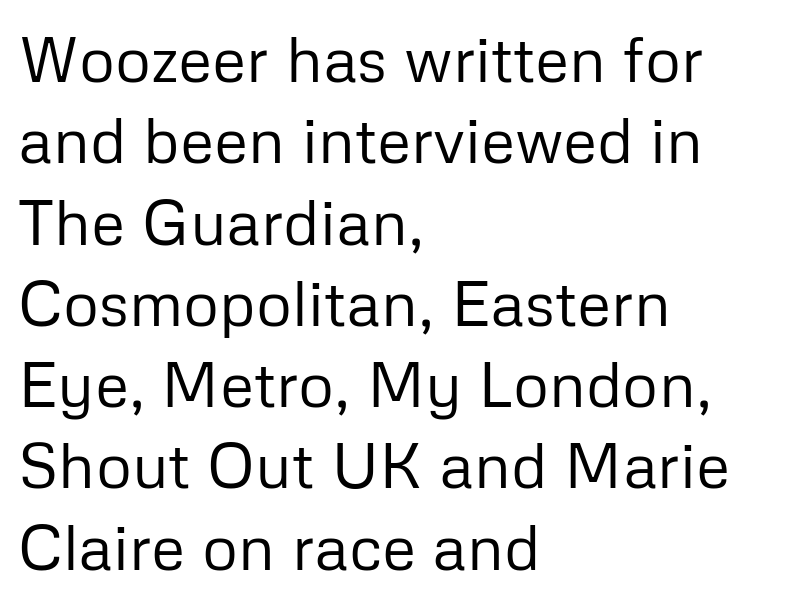
Nobody touched the tracking dial on this one. A typesetter would label this face a sans. The gap between lines stays unmarked. Here the designer chose a conventional face with non-uniform glyph widths.
